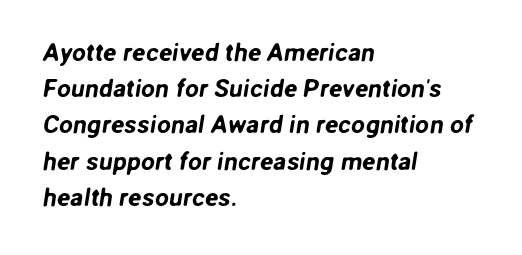
The face used here is rendered with its standard letterfit. Regarding leading, the lines here are spaced in the standard way. Visually the block forms a straight wall on the left and a jagged coastline on the right. The words here are not underlined.
